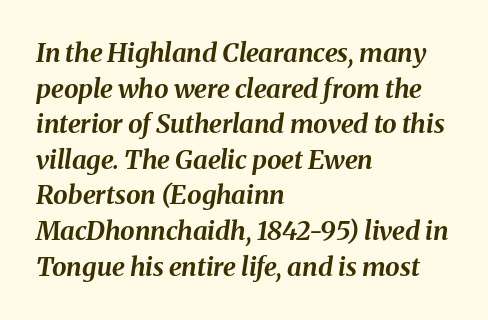
Q: Is the text bold? A: Yes.
Q: Is the text italic (slanted)? A: Yes, it leans right by about 8 degrees.
Q: Is the text underlined? A: No.
Q: How is the paragraph aligned? A: Left-aligned.
Q: Is the spacing between letters normal or unusually wide? A: Normal.
Q: Is the spacing between lines tight, normal or loose? A: Normal.
